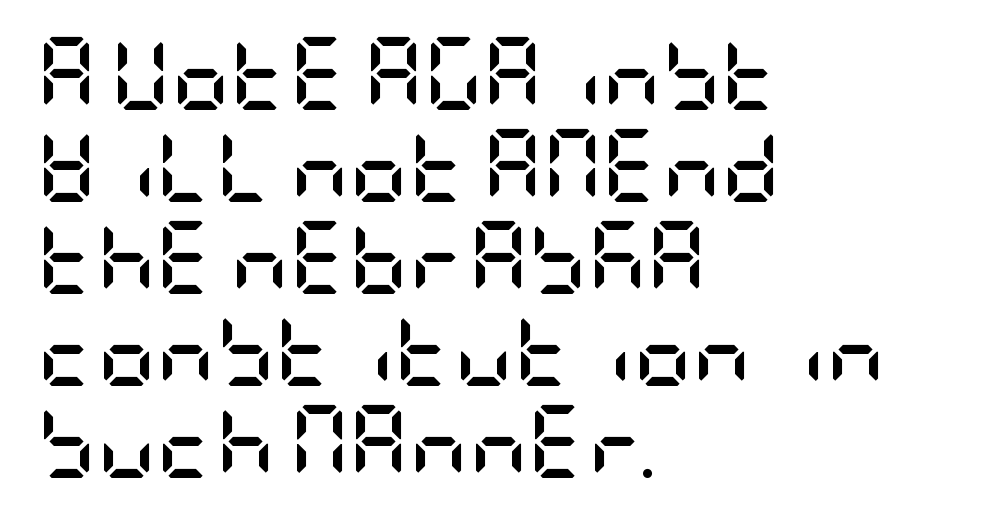
The image shows 73 px semibold, condensed sans-serif type, upright; set left-aligned, normal line spacing (1.26x), normal letter spacing, not underlined; low stroke contrast and a large x-height.
